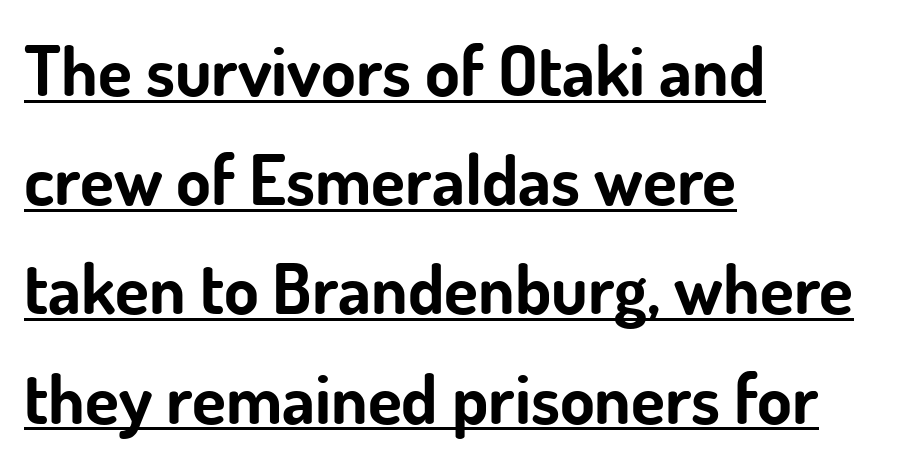
The vertical gap from one line to the next is medium. This is sans-serif lettering, the kind often seen on screens and signage. Designer's note — italics off, roman on. The line texture is even and compact thanks to regular tracking.
